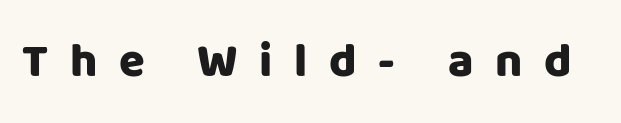
Q: Is the text italic (slanted)? A: No, it is upright.
Q: Is the typeface a serif or a sans-serif typeface? A: Sans-serif.
Q: Is the text underlined? A: No.
Q: Is the spacing between letters normal or unusually wide? A: Unusually wide.
Q: Width (condensed, normal, or wide)? A: Normal.
Q: Stroke contrast? A: Low.
Q: x-height? A: Large.
Q: Monospaced? A: No.
